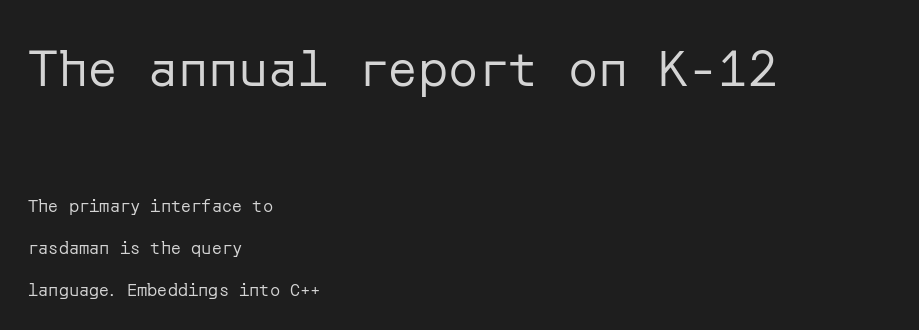
{"serif": "no", "italic": "no", "bold": "no", "weight": "regular", "width": "normal", "stroke_contrast": "low", "x_height": "medium", "underline": "no", "align": "left", "line_spacing": "loose", "line_spacing_ratio": 2.48, "letter_spacing": "normal", "letter_spacing_em": 0.0, "larger_block": "first", "size_ratio": 2.94, "glyph_px": 50}
